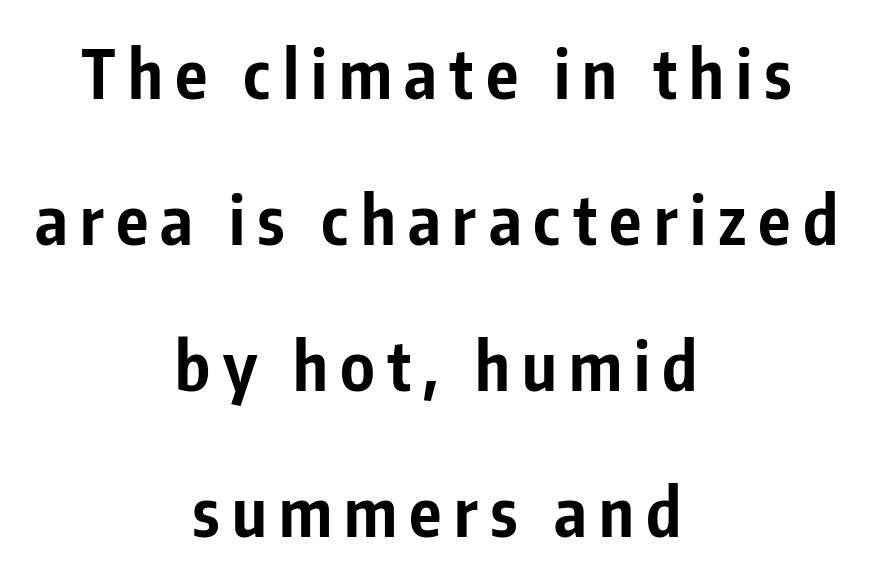
The image shows 67 px bold, condensed sans-serif type, upright; set centered, loose line spacing (2.18x), not underlined; low stroke contrast and a medium x-height.
